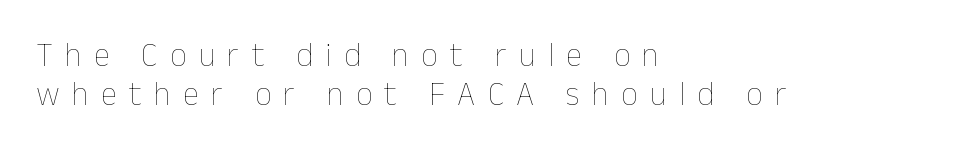
These lines are set flush left with a ragged right edge. Every character sits straight up, as roman type does. The horizontal fit of the characters is loose and conspicuously gappy. Unbolded letterforms with no extra heft. Plain, unruled lines of type.
